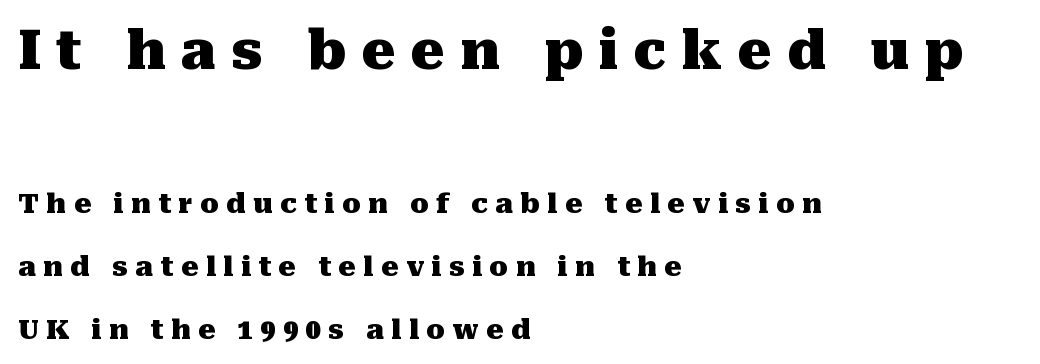
The image shows 54 px heavy serif type, upright; set left-aligned, loose line spacing (2.33x), unusually wide letter spacing (+0.28 em), not underlined; the first (top) block is 2.0x larger; medium stroke contrast and a medium x-height.
